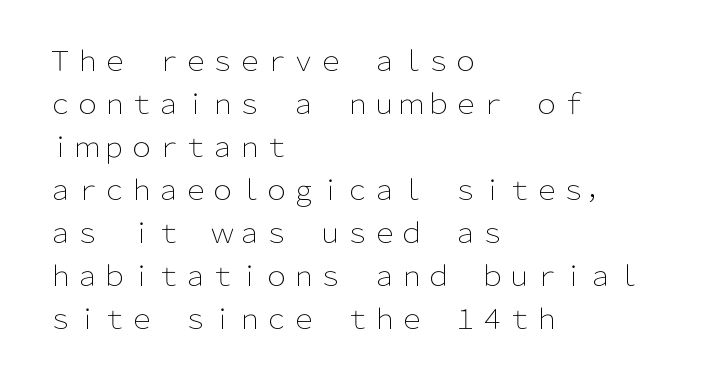
{"italic": "no", "bold": "no", "underline": "no", "align": "left", "line_spacing": "normal", "line_spacing_ratio": 1.59, "letter_spacing": "normal", "letter_spacing_em": 0.0, "glyph_px": 27}
